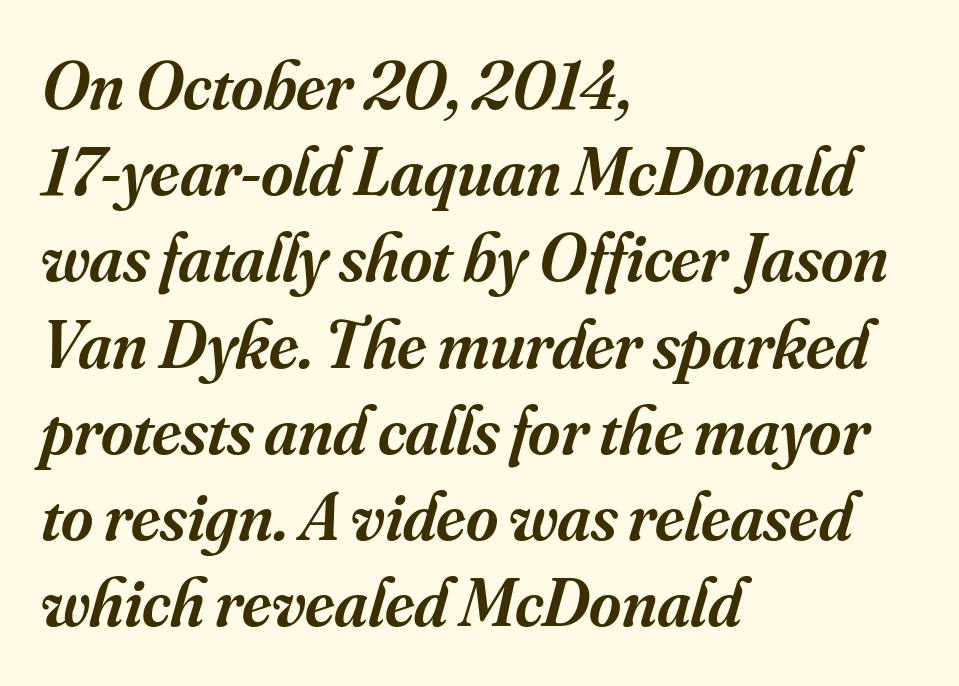
Where is the straight margin? On the left. Do the characters align in a grid? No, the font is proportional. Is the letter spacing exaggerated? No — it looks like the ordinary default. If you drew a line through each stem, it would be angled.
